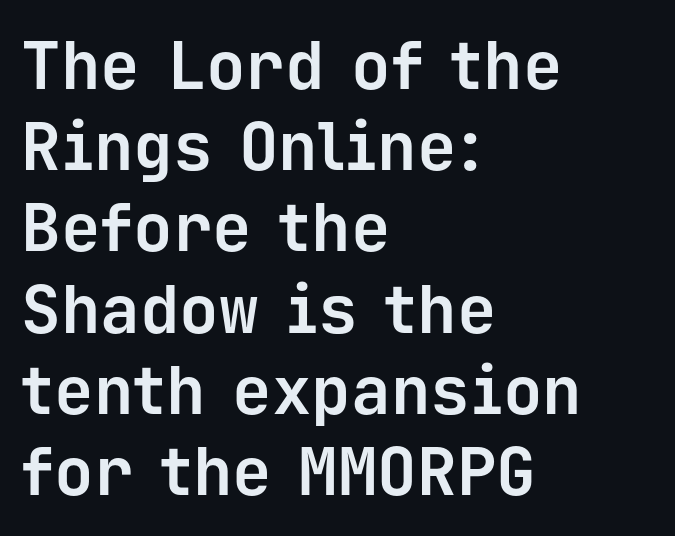
Q: Is the text bold? A: Yes.
Q: Is the text italic (slanted)? A: No, it is upright.
Q: Is the typeface a serif or a sans-serif typeface? A: Sans-serif.
Q: Is the text underlined? A: No.
Q: How is the paragraph aligned? A: Left-aligned.
Q: Is the spacing between letters normal or unusually wide? A: Normal.
Q: Width (condensed, normal, or wide)? A: Normal.
Q: Stroke contrast? A: Low.
Q: x-height? A: Medium.
Q: Monospaced? A: Yes.
